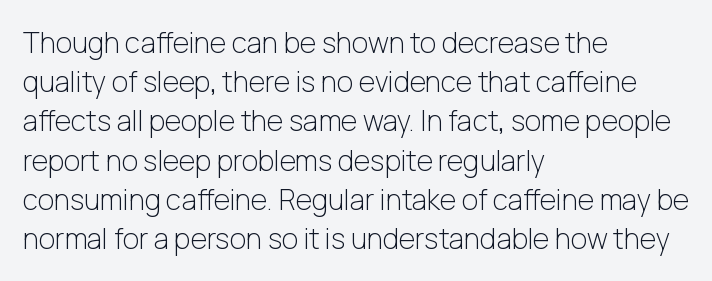
The characters display no serif detailing; their extremities are plain. Quick note: underline off. No italicization has been applied; the sample stays upright. The block of text has a typical density, with ordinary space between rows. The characters are drawn with everyday or finer stroke widths. Nobody touched the tracking dial on this one.
